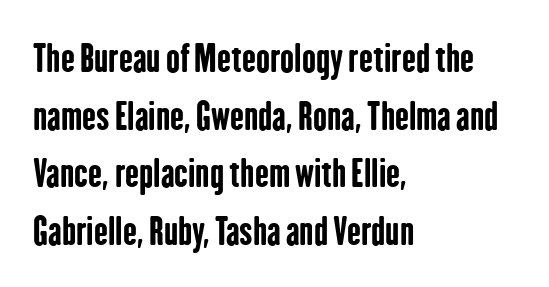
The image shows 37 px bold, condensed sans-serif type, upright; set left-aligned, normal line spacing (1.56x), normal letter spacing, not underlined; low stroke contrast and a medium x-height.
